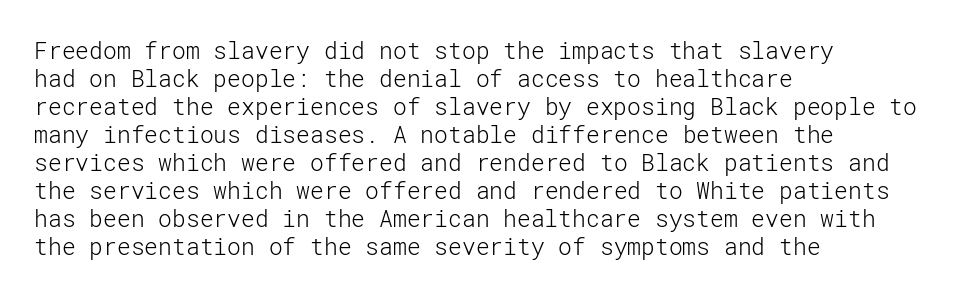
Q: Is the text bold? A: No.
Q: Is the text italic (slanted)? A: No, it is upright.
Q: Is the text underlined? A: No.
Q: How is the paragraph aligned? A: Left-aligned.
Q: Is the spacing between letters normal or unusually wide? A: Normal.
